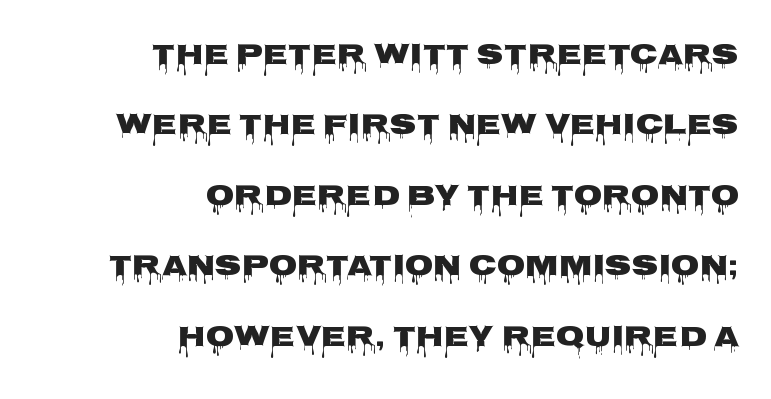
{"serif": "no", "italic": "no", "bold": "yes", "weight": "heavy", "width": "wide", "stroke_contrast": "low", "x_height": "large", "monospaced": "no", "underline": "no", "align": "right", "line_spacing": "loose", "line_spacing_ratio": 2.43, "letter_spacing": "normal", "letter_spacing_em": 0.0, "glyph_px": 29}
